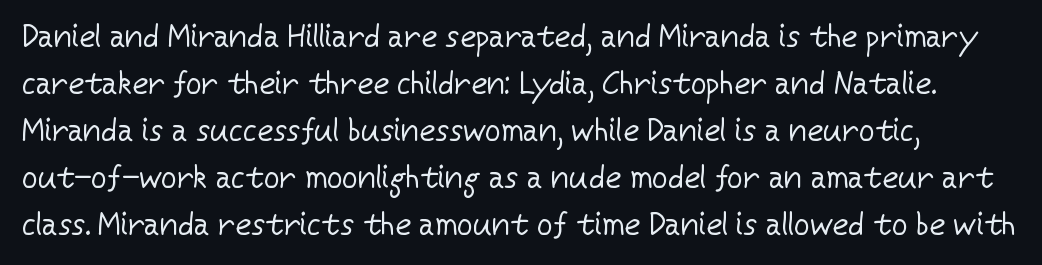
{"serif": "no", "italic": "no", "bold": "no", "weight": "regular", "width": "normal", "stroke_contrast": "low", "x_height": "medium", "monospaced": "no", "underline": "no", "align": "left", "line_spacing": "normal", "line_spacing_ratio": 1.52, "letter_spacing": "normal", "letter_spacing_em": 0.0, "glyph_px": 31}
